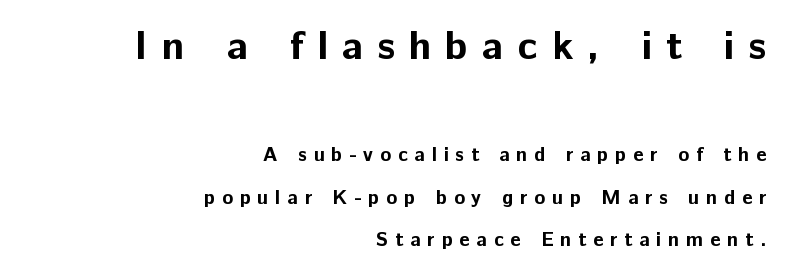
Summary of weight: heavy, a full bold. What stands out about the letter spacing? Its width — letters are far apart. The rendering anchors every line to the right-hand side. This rendering features lettering with no underline.
